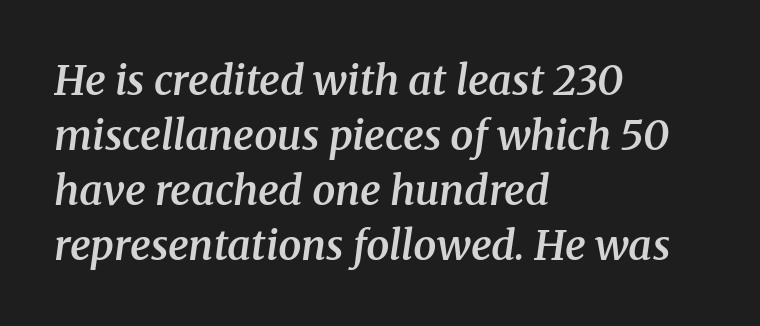
The glyphs have the mass of a demibold cut, below bold. The area under the type is left untouched. The face used here is rendered with its standard letterfit. A typesetter would mark this as italic.
